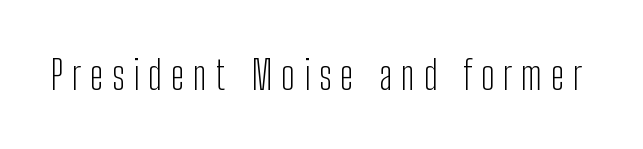
The image shows 40 px light, condensed sans-serif type, upright; set unusually wide letter spacing (+0.22 em), not underlined; low stroke contrast and a medium x-height.
